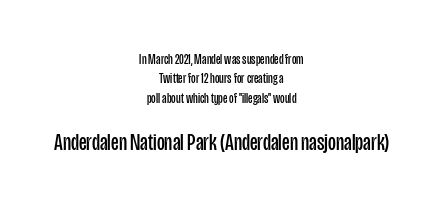
Q: Is the text bold? A: No.
Q: Is the text italic (slanted)? A: No, it is upright.
Q: Is the text underlined? A: No.
Q: How is the paragraph aligned? A: Centered.
Q: Is the spacing between letters normal or unusually wide? A: Normal.
Q: Is the spacing between lines tight, normal or loose? A: Normal.
Q: Which block of text is set in a larger size, the first (top) or the second (bottom)? A: The second (bottom) one.
